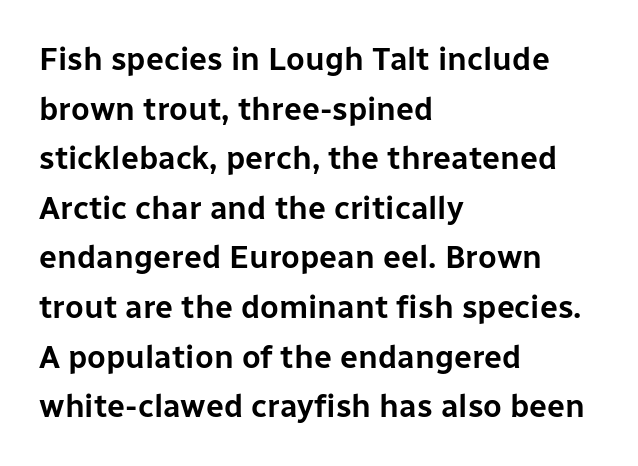
The image shows 32 px sans-serif type, upright; set left-aligned, normal line spacing (1.55x), normal letter spacing, not underlined; low stroke contrast and a medium x-height.
